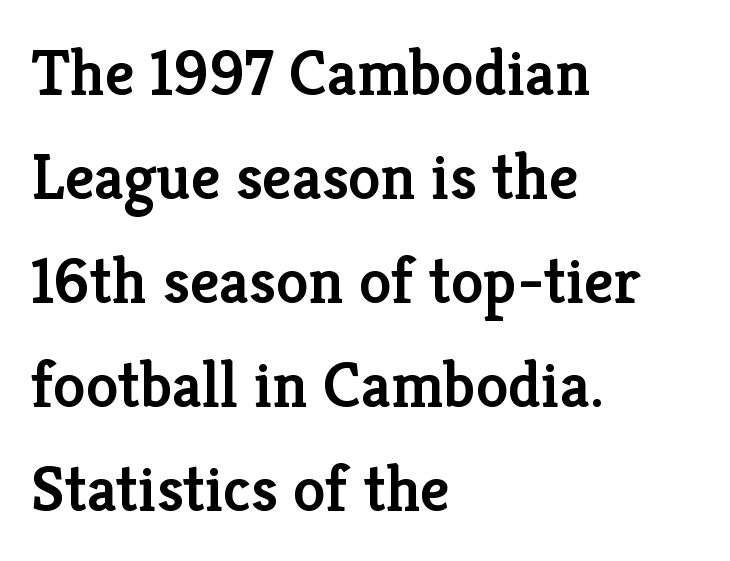
Q: Is the text bold? A: Semi-bold.
Q: Is the text italic (slanted)? A: No, it is upright.
Q: Is the typeface a serif or a sans-serif typeface? A: Serif.
Q: Is the text underlined? A: No.
Q: How is the paragraph aligned? A: Left-aligned.
Q: Is the spacing between letters normal or unusually wide? A: Normal.
Q: Is the spacing between lines tight, normal or loose? A: Normal.
Q: Width (condensed, normal, or wide)? A: Normal.
Q: Stroke contrast? A: Low.
Q: x-height? A: Medium.
Q: Monospaced? A: No.
